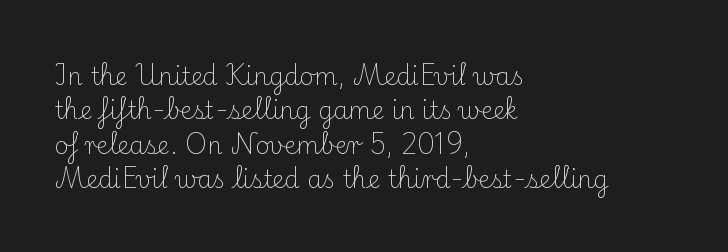
Vertical stems look standard width or narrower in stroke. Default kerning and tracking; the words read as compact shapes. These lines are set flush left with a ragged right edge. The baseline area is clear.
